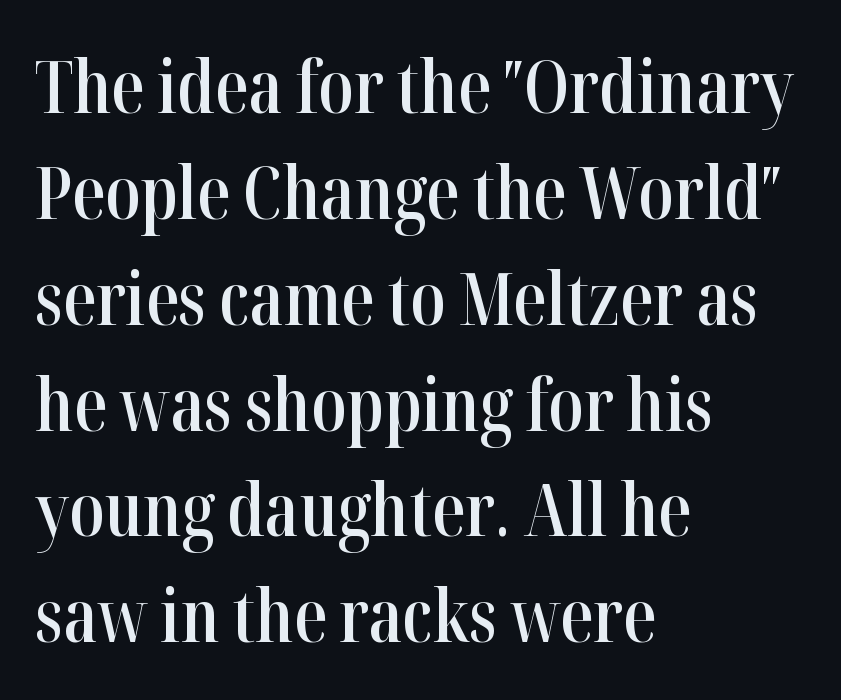
The image shows 73 px semibold, condensed serif type, upright; set left-aligned, normal line spacing (1.45x), normal letter spacing, not underlined; high stroke contrast and a medium x-height.
